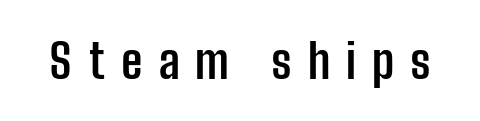
Thick stems and heavy bowls — unmistakably bold. How are the letters spaced? Widely, with obvious added tracking. The passage shown is typed in a proportional face where columns would drift. The type sits square on the baseline with zero lean. The designer went with a sans here, leaving each stem footless. The passage shown is not underscored anywhere.
